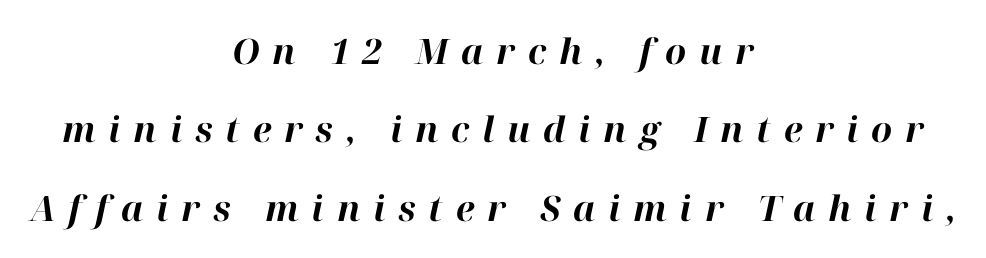
{"italic": "yes", "lean": "right", "slant_degrees": 12, "bold": "yes", "weight": "bold", "width": "normal", "stroke_contrast": "high", "x_height": "medium", "monospaced": "no", "underline": "no", "align": "center", "line_spacing": "loose", "line_spacing_ratio": 2.24, "letter_spacing": "wide", "letter_spacing_em": 0.36, "glyph_px": 35}
